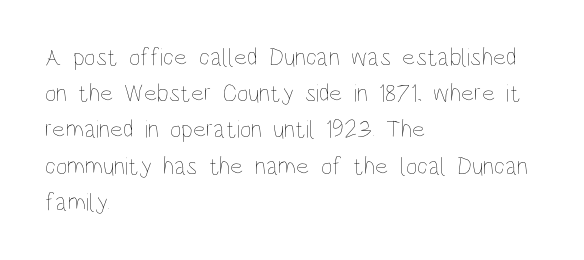
{"italic": "no", "bold": "no", "underline": "no", "align": "left", "line_spacing": "normal", "line_spacing_ratio": 1.45, "letter_spacing": "normal", "letter_spacing_em": 0.0, "glyph_px": 25}
